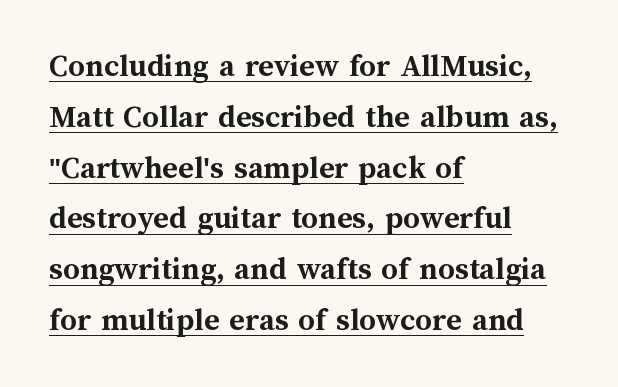
{"italic": "no", "bold": "yes", "weight": "semibold", "width": "normal", "stroke_contrast": "medium", "x_height": "medium", "monospaced": "no", "underline": "yes", "align": "left", "line_spacing": "normal", "line_spacing_ratio": 1.54, "letter_spacing": "normal", "letter_spacing_em": 0.0, "glyph_px": 33}
